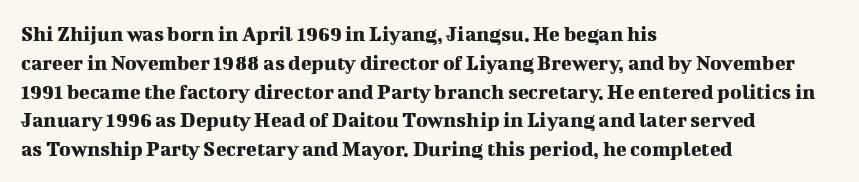
Descender tails drop into unmarked territory. Horizontal alignment here is leftward, the default for most running prose. Does extra space separate the letters? No, they use regular spacing. Upright lettering throughout. Evenly set lines give the paragraph a standard silhouette.
